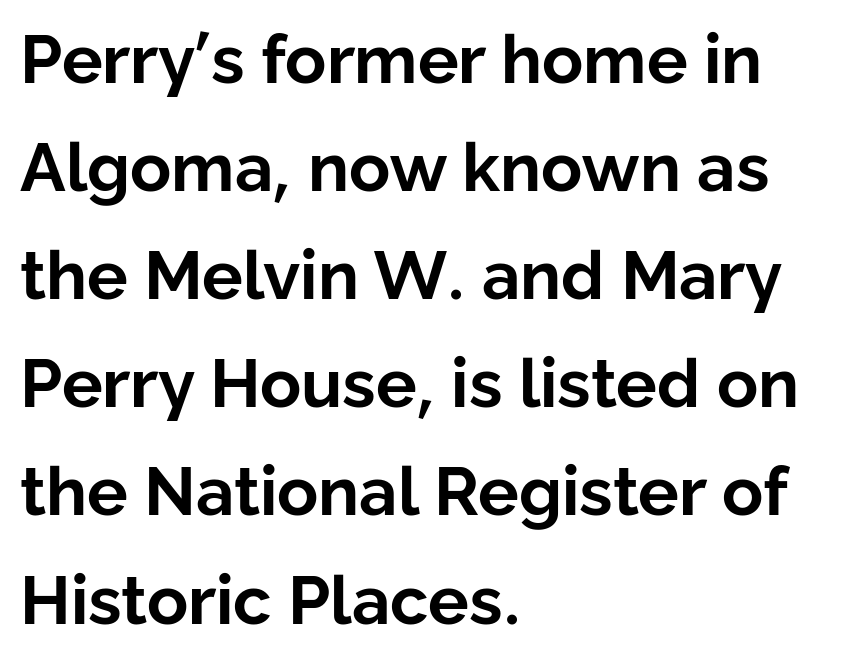
Q: Is the text bold? A: Yes.
Q: Is the text italic (slanted)? A: No, it is upright.
Q: Is the typeface a serif or a sans-serif typeface? A: Sans-serif.
Q: Is the text underlined? A: No.
Q: How is the paragraph aligned? A: Left-aligned.
Q: Is the spacing between letters normal or unusually wide? A: Normal.
Q: Is the spacing between lines tight, normal or loose? A: Normal.
Q: Width (condensed, normal, or wide)? A: Normal.
Q: Stroke contrast? A: Low.
Q: x-height? A: Medium.
Q: Monospaced? A: No.
